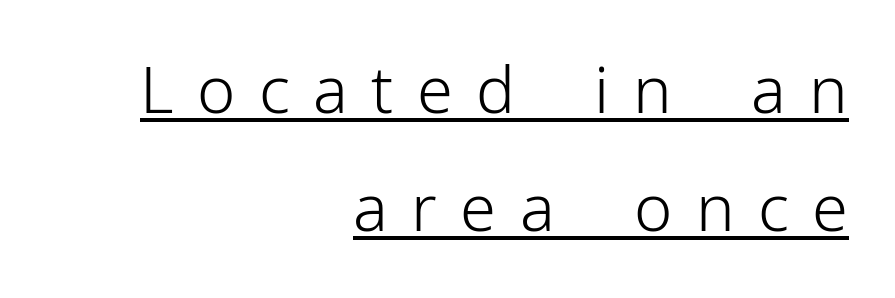
The image shows 65 px light sans-serif type, upright; set right-aligned, line spacing 1.81x, unusually wide letter spacing (+0.36 em), underlined; low stroke contrast and a medium x-height.
